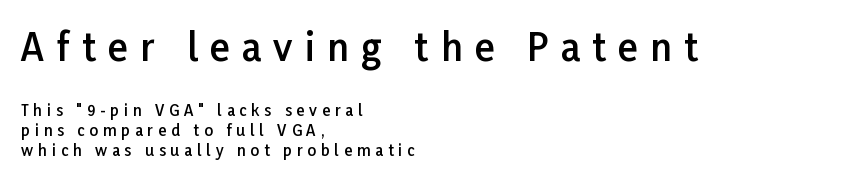
The image shows 37 px semibold sans-serif type, upright; set left-aligned, normal line spacing (1.34x), unusually wide letter spacing (+0.33 em), not underlined; the first (top) block is 2.47x larger; low stroke contrast and a medium x-height.
